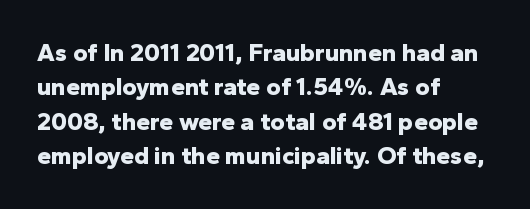
Q: Is the text bold? A: Yes.
Q: Is the text italic (slanted)? A: No, it is upright.
Q: Is the text underlined? A: No.
Q: How is the paragraph aligned? A: Left-aligned.
Q: Is the spacing between letters normal or unusually wide? A: Normal.
Q: Is the spacing between lines tight, normal or loose? A: Normal.
